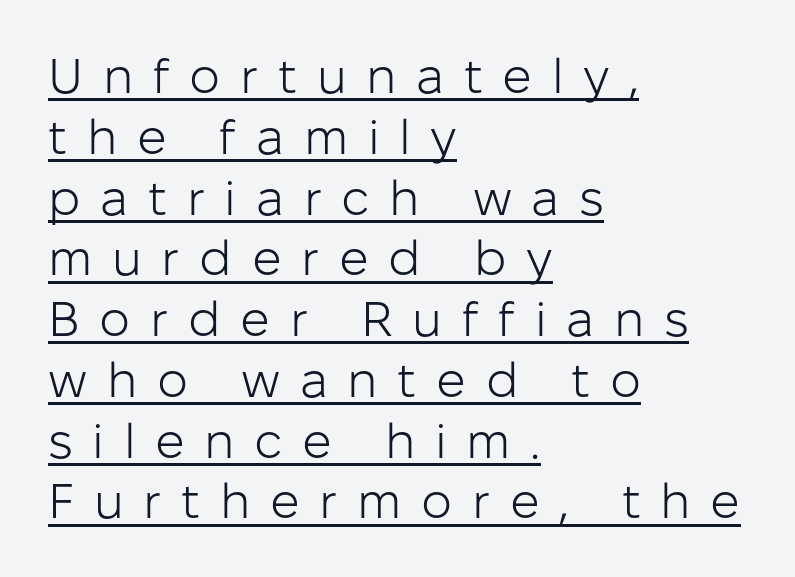
Q: Is the text bold? A: No.
Q: Is the text italic (slanted)? A: No, it is upright.
Q: Is the typeface a serif or a sans-serif typeface? A: Sans-serif.
Q: Is the text underlined? A: Yes.
Q: How is the paragraph aligned? A: Left-aligned.
Q: Is the spacing between letters normal or unusually wide? A: Unusually wide.
Q: Width (condensed, normal, or wide)? A: Normal.
Q: Stroke contrast? A: Low.
Q: x-height? A: Medium.
Q: Monospaced? A: No.
